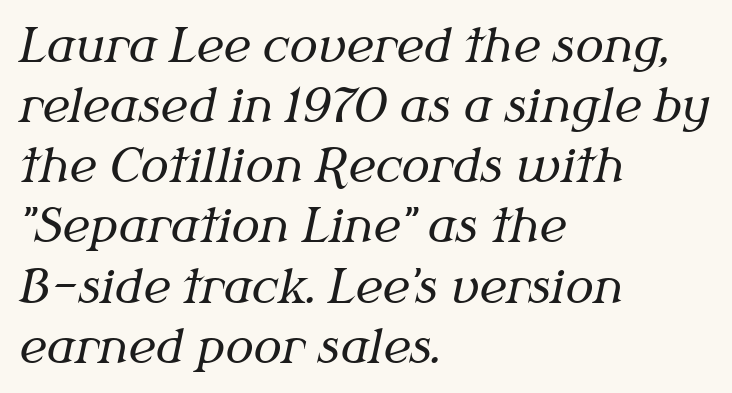
Does the lettering tilt? It does — this is italic. The passage shown is typed in a proportional face where columns would drift. Serif or sans? Serif — the stroke terminals have little feet. Heaviness? Minimal to ordinary, like unemphasized prose. The rendering keeps characters at their native spacing. If you measured baseline to baseline, you'd find a middling distance.
